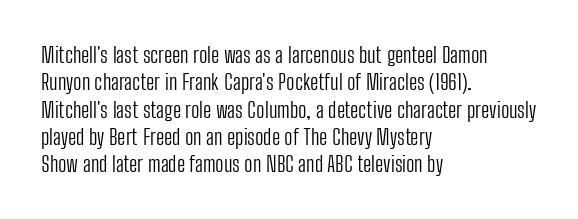
Rendered with straight, roman letterforms. Weight: not bold — regular or lighter. Words appear dense and cohesive because spacing is normal. Horizontal alignment here is leftward, the default for most running prose. A clean baseline with only descenders dipping below it.
